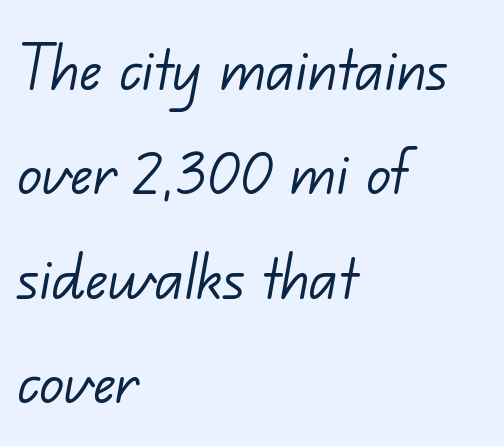
Q: Is the text bold? A: No.
Q: Is the typeface a serif or a sans-serif typeface? A: Sans-serif.
Q: Is the text underlined? A: No.
Q: How is the paragraph aligned? A: Left-aligned.
Q: Is the spacing between letters normal or unusually wide? A: Normal.
Q: Is the spacing between lines tight, normal or loose? A: Normal.
Q: Width (condensed, normal, or wide)? A: Normal.
Q: Stroke contrast? A: Low.
Q: x-height? A: Small.
Q: Monospaced? A: No.
